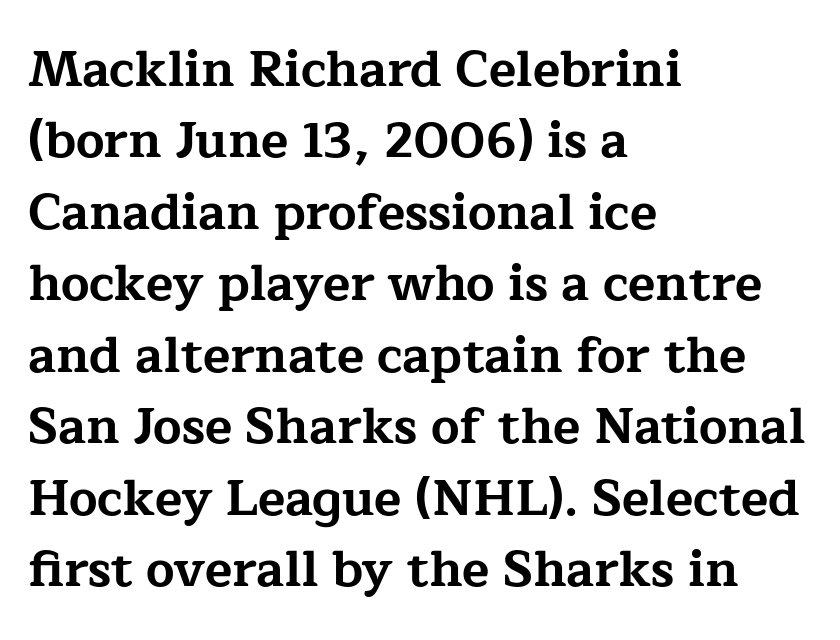
The image shows 50 px bold, wide serif type, upright; set left-aligned, normal line spacing (1.43x), normal letter spacing, not underlined; low stroke contrast and a medium x-height.
